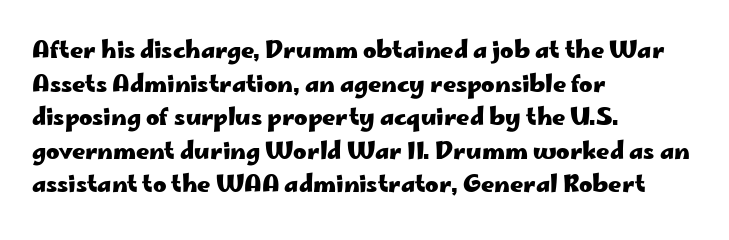
Each line starts at the same left margin while the right side varies. One glance says typical: line gaps are just what's usual. Nope, not italic — everything's standing straight. Plenty of ink on the page — the face is bold.
